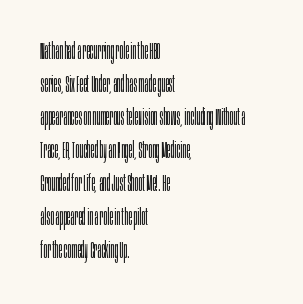
Q: Is the text bold? A: No.
Q: Is the text italic (slanted)? A: No, it is upright.
Q: Is the text underlined? A: No.
Q: How is the paragraph aligned? A: Left-aligned.
Q: Is the spacing between letters normal or unusually wide? A: Normal.
Q: Is the spacing between lines tight, normal or loose? A: Normal.
